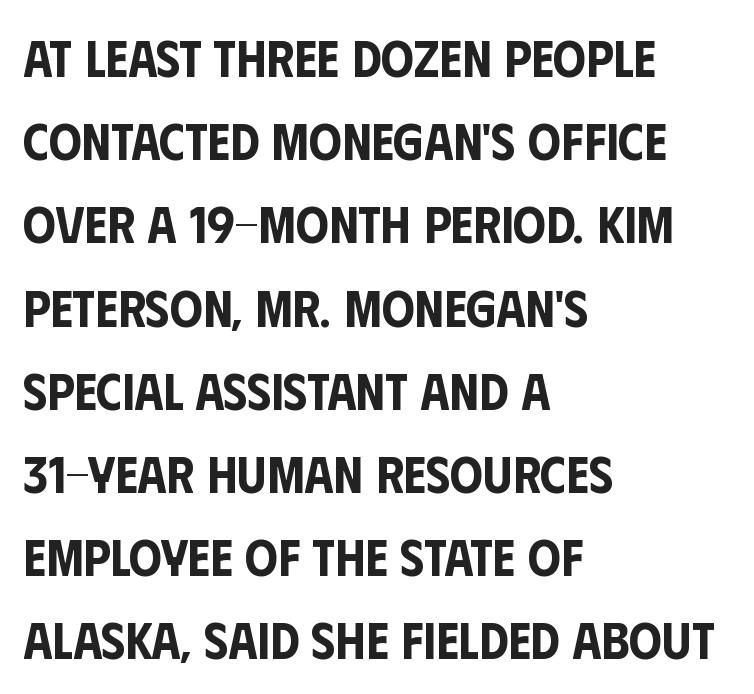
{"serif": "no", "italic": "no", "width": "condensed", "stroke_contrast": "low", "x_height": "large", "monospaced": "no", "underline": "no", "align": "left", "line_spacing": "normal", "line_spacing_ratio": 1.6, "letter_spacing": "normal", "letter_spacing_em": 0.0, "glyph_px": 52}
